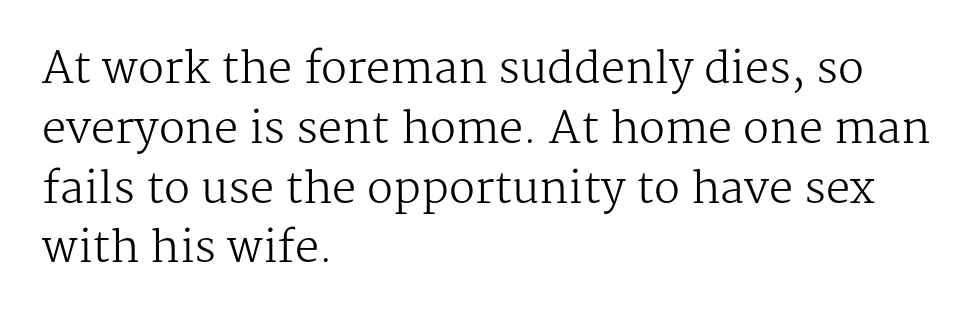
Q: Is the text bold? A: No.
Q: Is the text italic (slanted)? A: No, it is upright.
Q: Is the typeface a serif or a sans-serif typeface? A: Serif.
Q: Is the text underlined? A: No.
Q: How is the paragraph aligned? A: Left-aligned.
Q: Is the spacing between letters normal or unusually wide? A: Normal.
Q: Is the spacing between lines tight, normal or loose? A: Normal.
Q: Width (condensed, normal, or wide)? A: Normal.
Q: Stroke contrast? A: Medium.
Q: x-height? A: Medium.
Q: Monospaced? A: No.
